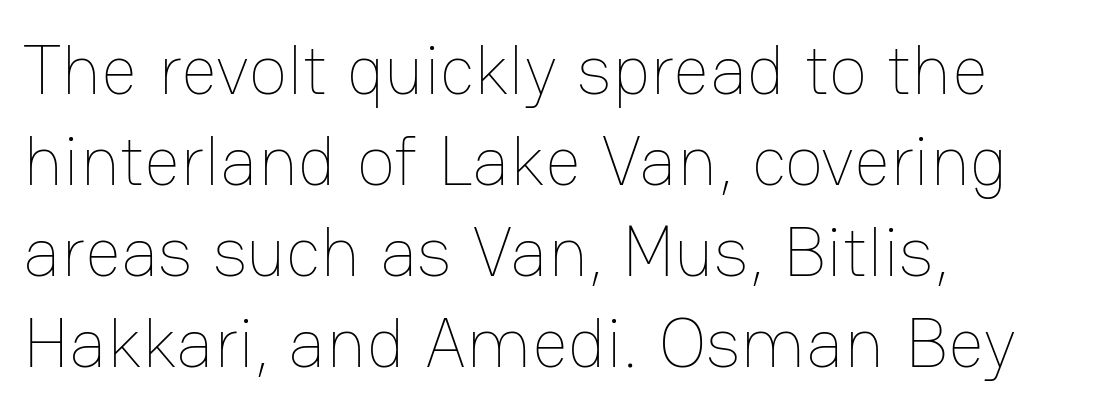
Here the glyphs are tracked normally, forming tight word shapes. The font sits on the lighter half of the weight spectrum, regular included. No italicization has been applied; the sample stays upright. The vertical gap from one line to the next is medium.
